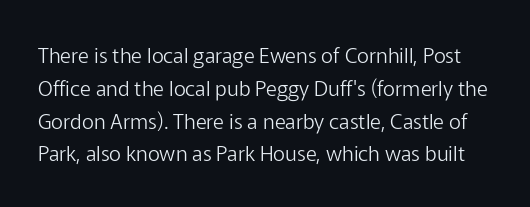
The image shows 21 px text type, upright; set normal line spacing (1.56x), normal letter spacing, not underlined.
